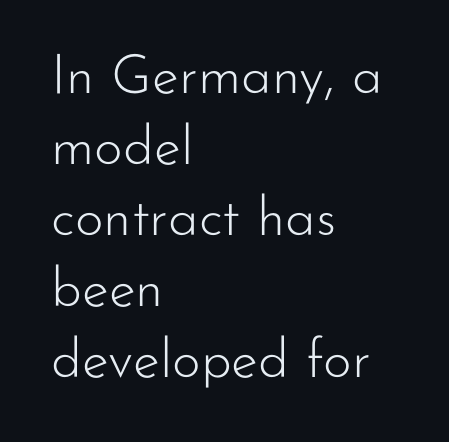
Is the block centered? No — it sits flush against the left margin. Stem width sits at or under what a default text font uses. Looks like regular typesetting: each glyph gets only the width it needs. Just letters on the line, the space beneath them empty.
